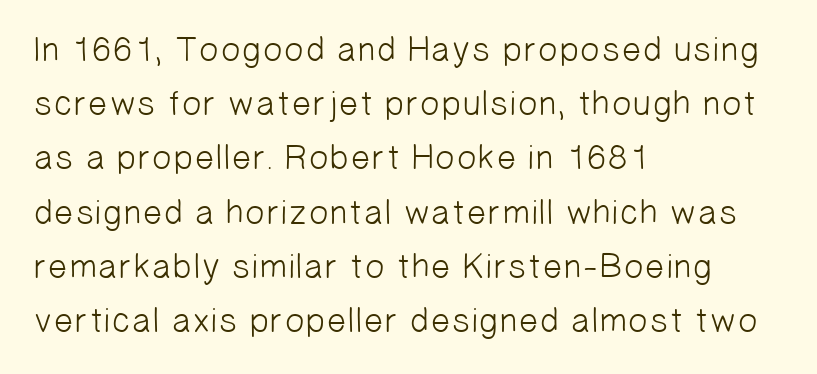
{"serif": "no", "bold": "no", "weight": "light", "width": "normal", "stroke_contrast": "low", "x_height": "medium", "monospaced": "no", "underline": "no", "align": "left", "line_spacing": "normal", "line_spacing_ratio": 1.55, "letter_spacing": "normal", "letter_spacing_em": 0.0, "glyph_px": 35}
